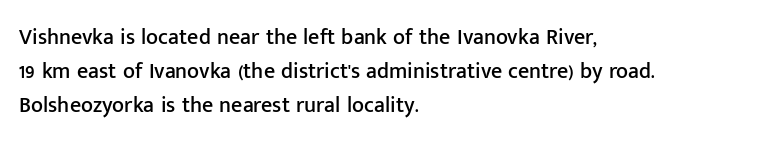
The image shows 22 px text type, upright; set left-aligned, normal line spacing (1.55x), normal letter spacing, not underlined.
